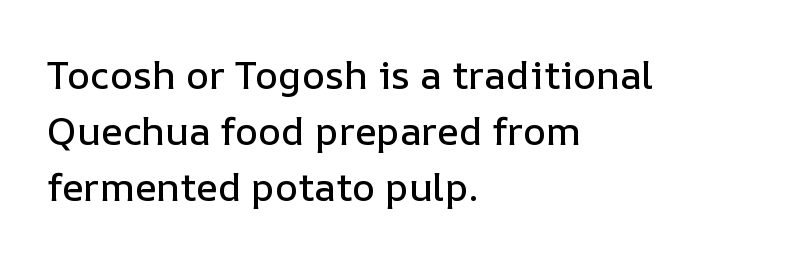
{"italic": "no", "width": "normal", "stroke_contrast": "low", "x_height": "medium", "monospaced": "no", "underline": "no", "align": "left", "line_spacing": "normal", "line_spacing_ratio": 1.43, "letter_spacing": "normal", "letter_spacing_em": 0.0, "glyph_px": 39}
